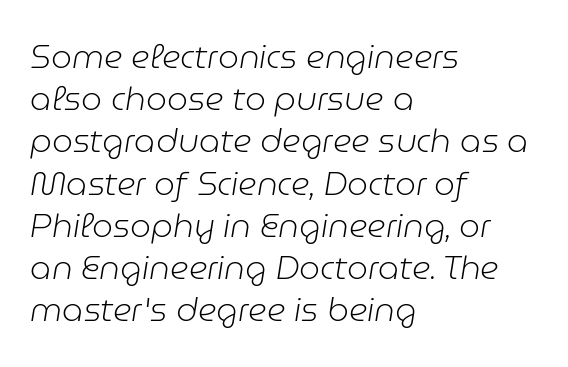
{"italic": "yes", "lean": "right", "slant_degrees": 9, "bold": "no", "weight": "light", "width": "normal", "stroke_contrast": "low", "x_height": "medium", "monospaced": "no", "underline": "no", "align": "left", "line_spacing": "normal", "line_spacing_ratio": 1.28, "letter_spacing": "normal", "letter_spacing_em": 0.0, "glyph_px": 33}
